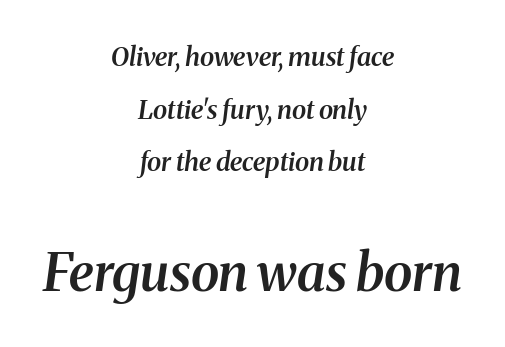
The image shows 52 px semibold serif type, italic (leaning right); set centered, loose line spacing (2.02x), normal letter spacing, not underlined; the second (bottom) block is 2.0x larger; medium stroke contrast and a medium x-height.
